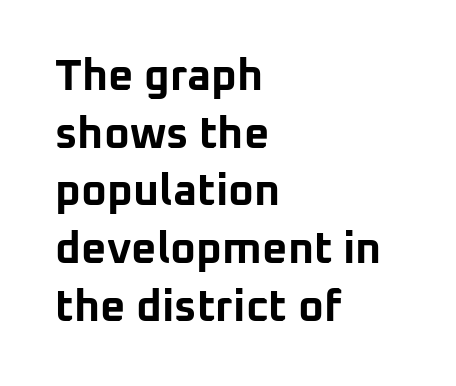
The image shows 44 px bold sans-serif type, upright; set left-aligned, normal line spacing (1.31x), normal letter spacing, not underlined; low stroke contrast and a medium x-height.
